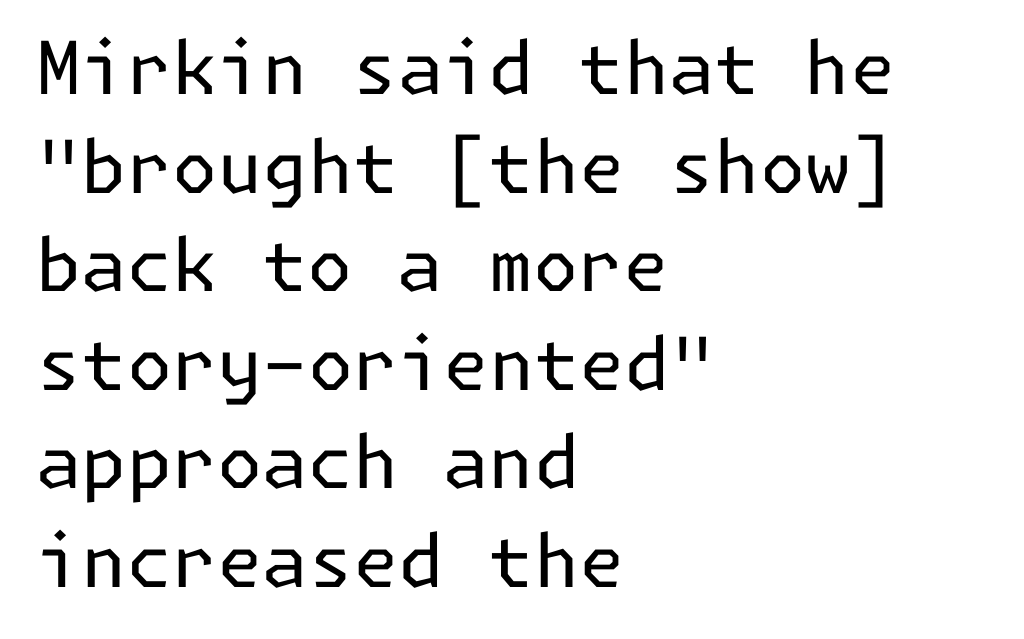
Line beginnings align vertically; line endings do not. The area under the type is left untouched. The rendering keeps characters at their native spacing. The axis of the letterforms is exactly vertical. Regarding serifs, this sample does without them.
